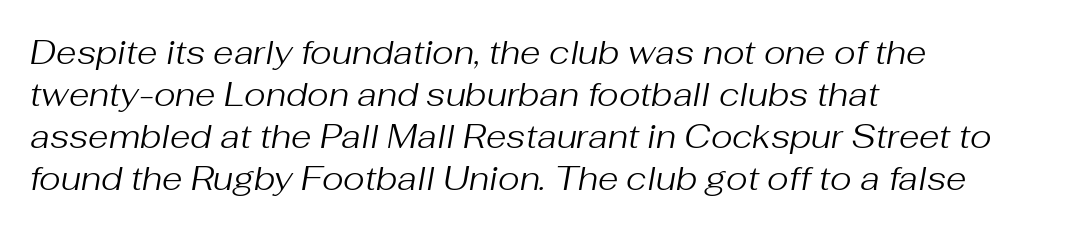
{"italic": "yes", "lean": "right", "slant_degrees": 10, "bold": "no", "weight": "regular", "width": "normal", "stroke_contrast": "medium", "x_height": "medium", "monospaced": "no", "underline": "no", "align": "left", "line_spacing": "normal", "line_spacing_ratio": 1.27, "letter_spacing": "normal", "letter_spacing_em": 0.0, "glyph_px": 33}
